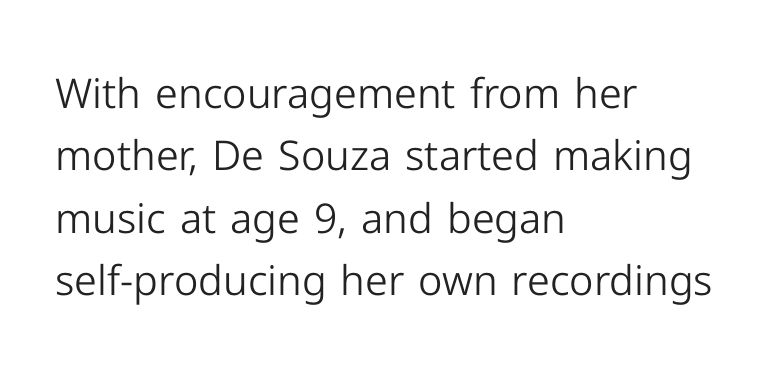
{"serif": "no", "italic": "no", "bold": "no", "weight": "light", "width": "normal", "stroke_contrast": "low", "x_height": "medium", "monospaced": "no", "underline": "no", "align": "left", "line_spacing": "normal", "line_spacing_ratio": 1.52, "letter_spacing": "normal", "letter_spacing_em": 0.0, "glyph_px": 41}
